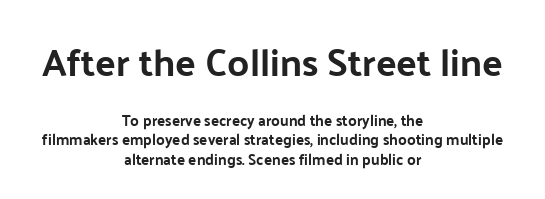
Examine the stroke ends and you'll find no serifs. The passage shown begins with its larger block and ends with its smaller one. The typography opts for an upright posture over an oblique one. The setting favours the middle, as headings and verse often do. Compared with typical body copy, the letter spacing here is the same.
